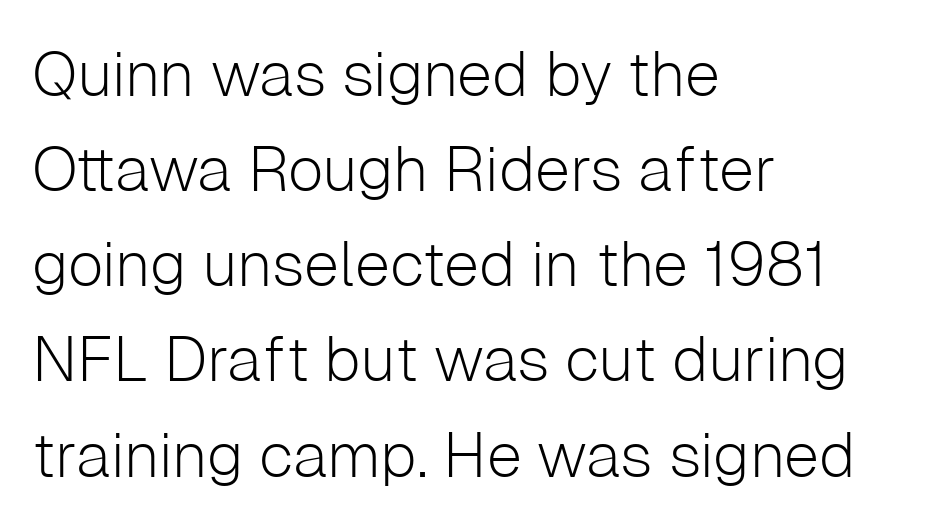
{"serif": "no", "italic": "no", "bold": "no", "weight": "light", "width": "normal", "stroke_contrast": "low", "x_height": "medium", "monospaced": "no", "underline": "no", "align": "left", "line_spacing": "normal", "line_spacing_ratio": 1.51, "letter_spacing": "normal", "letter_spacing_em": 0.0, "glyph_px": 63}
